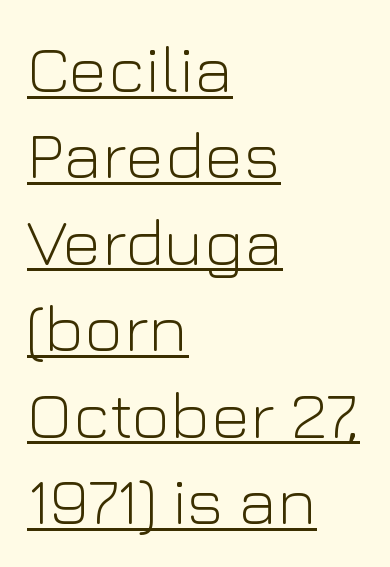
The image shows 67 px light sans-serif type, upright; set left-aligned, normal line spacing (1.29x), normal letter spacing, underlined; low stroke contrast and a medium x-height.
